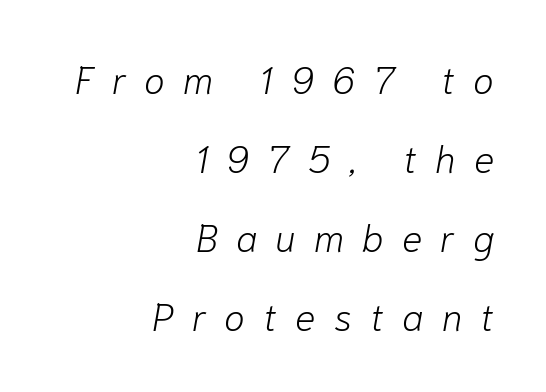
{"italic": "yes", "lean": "right", "slant_degrees": 10, "bold": "no", "weight": "light", "width": "normal", "stroke_contrast": "low", "x_height": "medium", "monospaced": "no", "underline": "no", "align": "right", "line_spacing": "loose", "line_spacing_ratio": 2.08, "letter_spacing": "wide", "letter_spacing_em": 0.48, "glyph_px": 38}
